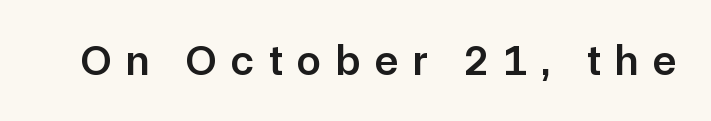
Q: Is the text bold? A: Semi-bold.
Q: Is the text italic (slanted)? A: No, it is upright.
Q: Is the typeface a serif or a sans-serif typeface? A: Sans-serif.
Q: Is the text underlined? A: No.
Q: Is the spacing between letters normal or unusually wide? A: Unusually wide.
Q: Width (condensed, normal, or wide)? A: Normal.
Q: Stroke contrast? A: Low.
Q: x-height? A: Medium.
Q: Monospaced? A: No.
